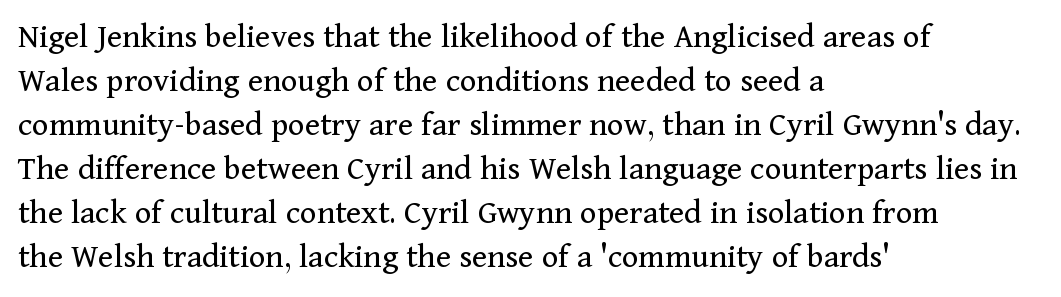
{"serif": "yes", "italic": "no", "bold": "no", "weight": "regular", "width": "normal", "stroke_contrast": "medium", "x_height": "medium", "monospaced": "no", "underline": "no", "align": "left", "line_spacing": "normal", "line_spacing_ratio": 1.26, "letter_spacing": "normal", "letter_spacing_em": 0.0, "glyph_px": 35}
